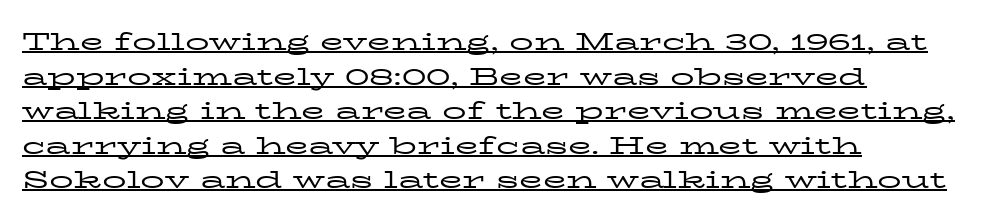
{"italic": "no", "bold": "no", "underline": "yes", "align": "left", "line_spacing": "normal", "line_spacing_ratio": 1.44, "letter_spacing": "normal", "letter_spacing_em": 0.0, "glyph_px": 24}
